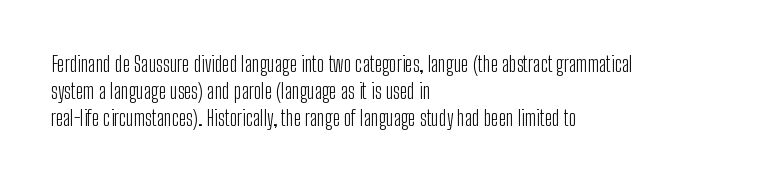
These lines keep a tight, regular rhythm from letter to letter. The rows are spaced the way most documents space them. Nothing heavy about these letters — not bold at all. A roman cut, with each character standing at attention. Check under the words: just untouched page. All the whitespace from short lines collects on the right.
